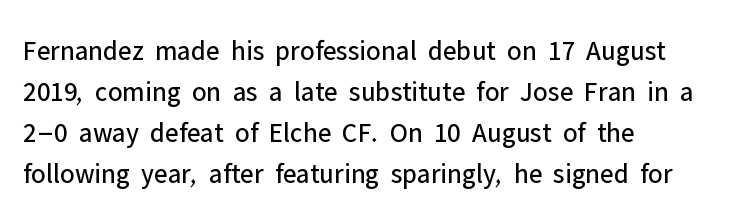
The rag falls on the right side of this text block. Letters rest on an invisible, unmarked baseline. This is roman type, the default non-slanted kind. Compared with typical body copy, the letter spacing here is the same.
